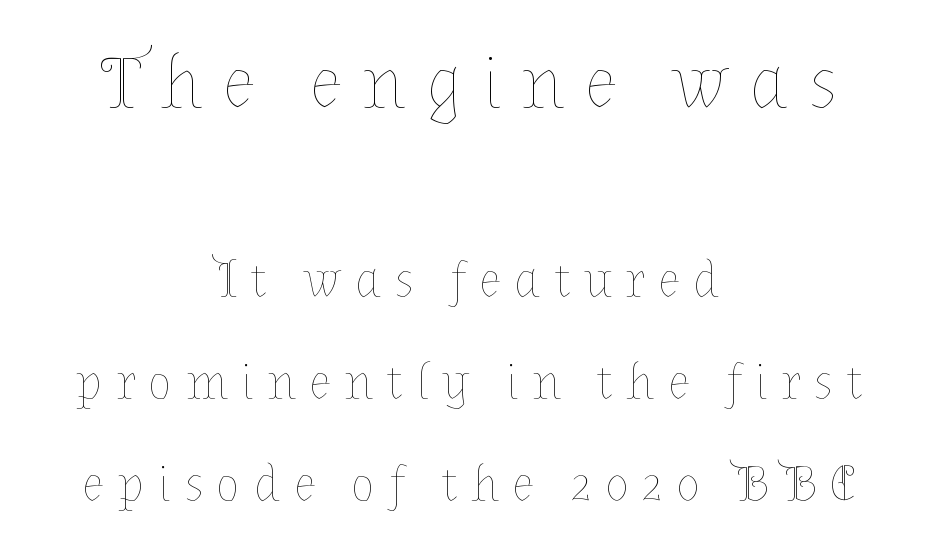
Q: Is the text bold? A: No.
Q: Is the text italic (slanted)? A: No, it is upright.
Q: Is the text underlined? A: No.
Q: How is the paragraph aligned? A: Centered.
Q: Is the spacing between letters normal or unusually wide? A: Unusually wide.
Q: Is the spacing between lines tight, normal or loose? A: Loose.
Q: Which block of text is set in a larger size, the first (top) or the second (bottom)? A: The first (top) one.
Q: Width (condensed, normal, or wide)? A: Normal.
Q: Stroke contrast? A: Low.
Q: x-height? A: Medium.
Q: Monospaced? A: No.
